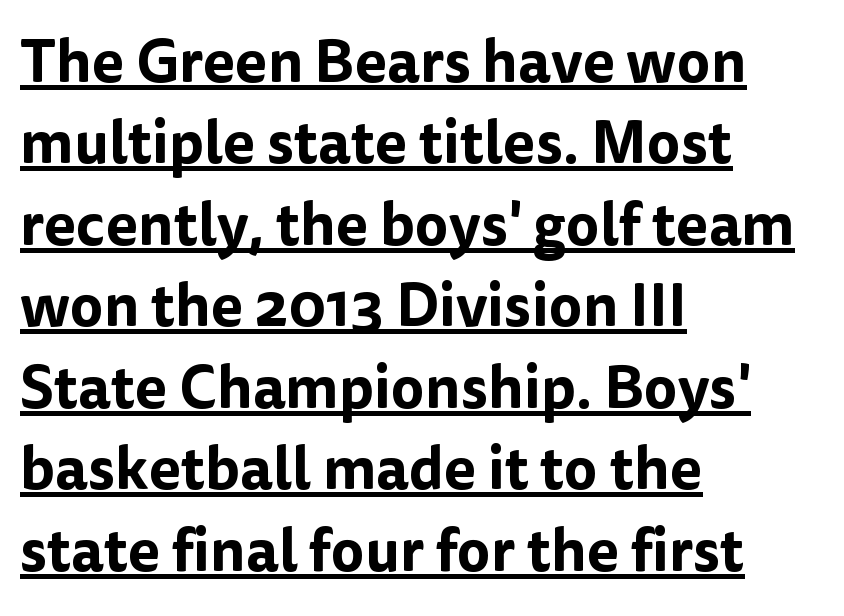
The image shows 59 px sans-serif type, upright; set left-aligned, normal line spacing (1.38x), normal letter spacing, underlined; low stroke contrast and a medium x-height.
